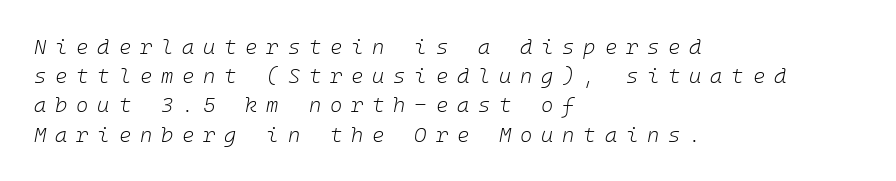
Compared with a centered layout, this one pins lines to the left instead. The rendering inserts visible extra space after every character. Honestly, there is no underline to notice here at all. The strokes are not fattened; the text isn't bold. Notice how descenders clear the ascenders below comfortably — that's standard leading.
